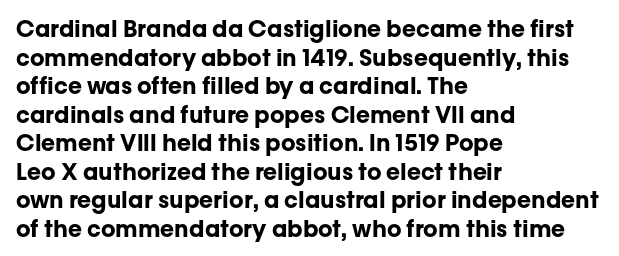
Every character sits straight up, as roman type does. Stroke thickness is high; the sample reads as a true bold. Inter-character spacing is left at the font's built-in metrics. Casual observation: everything's shoved over to the left. The specimen omits any rule beneath the text block's lines.
